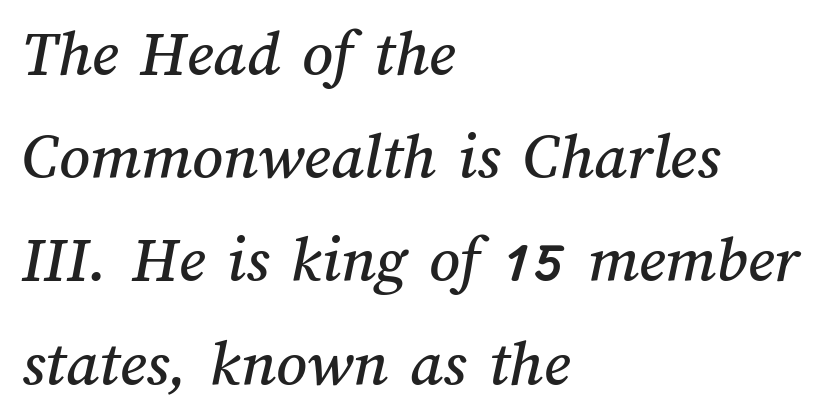
Q: Is the text underlined? A: No.
Q: How is the paragraph aligned? A: Left-aligned.
Q: Is the spacing between letters normal or unusually wide? A: Normal.
Q: Is the spacing between lines tight, normal or loose? A: Normal.
Q: Width (condensed, normal, or wide)? A: Normal.
Q: Stroke contrast? A: Medium.
Q: x-height? A: Medium.
Q: Monospaced? A: No.
